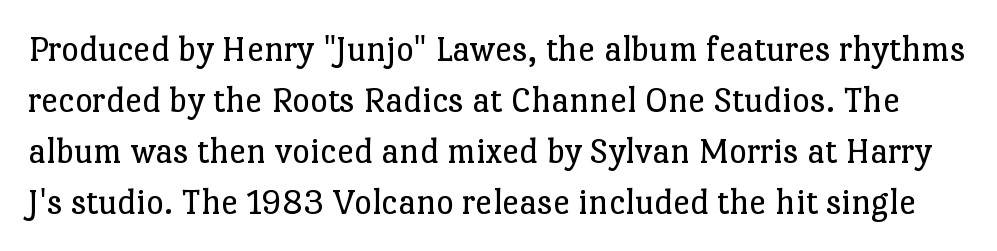
The image shows 38 px regular-weight serif type, upright; set normal line spacing (1.34x), normal letter spacing, not underlined; low stroke contrast and a medium x-height.
